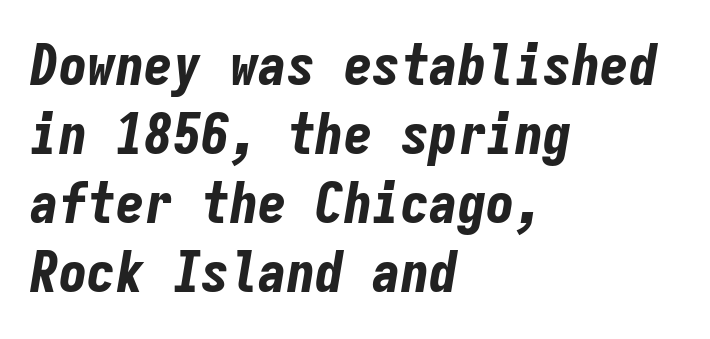
The image shows 57 px bold, condensed type, italic (leaning right), monospaced; set left-aligned, line spacing 1.21x, normal letter spacing, not underlined; low stroke contrast and a medium x-height.
